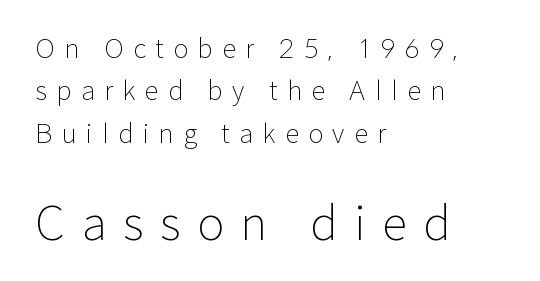
Leading: standard. Does the copy run flush right? No — it runs flush left. In terms of posture, this sample is upright. The letters look calm and open, with moderate or lighter stems.
